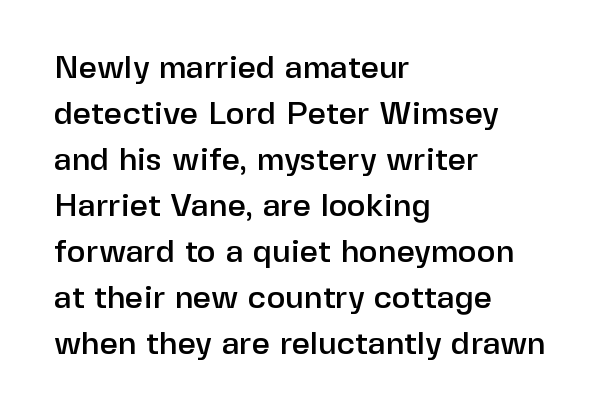
Q: Is the text italic (slanted)? A: No, it is upright.
Q: Is the typeface a serif or a sans-serif typeface? A: Sans-serif.
Q: Is the text underlined? A: No.
Q: How is the paragraph aligned? A: Left-aligned.
Q: Is the spacing between letters normal or unusually wide? A: Normal.
Q: Is the spacing between lines tight, normal or loose? A: Normal.
Q: Width (condensed, normal, or wide)? A: Normal.
Q: Stroke contrast? A: Low.
Q: x-height? A: Medium.
Q: Monospaced? A: No.
